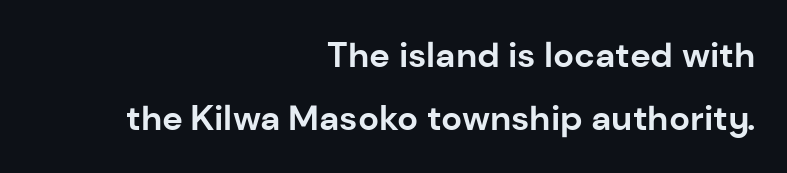
{"serif": "no", "italic": "no", "bold": "yes", "weight": "bold", "width": "normal", "stroke_contrast": "low", "x_height": "medium", "monospaced": "no", "underline": "no", "align": "right", "line_spacing_ratio": 1.79, "letter_spacing": "normal", "letter_spacing_em": 0.0, "glyph_px": 35}
